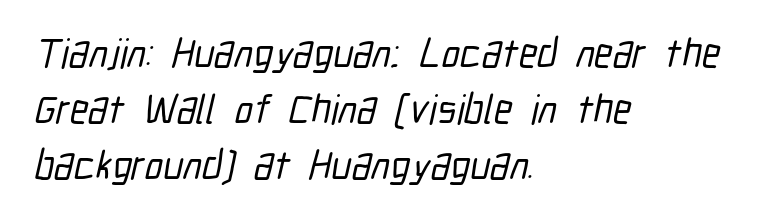
The image shows 41 px condensed sans-serif type; set left-aligned, normal line spacing (1.36x), normal letter spacing, not underlined; low stroke contrast and a medium x-height.
